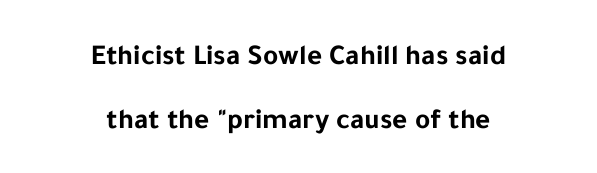
Is this a fixed-width face? No — the glyphs have proportional, varying widths. In terms of letterspacing, this is plain default setting. In CSS terms this would be text-align: center. How would I describe the line gaps? Wide and relaxed. Unmarked baselines from the first word to the last. The letters stand upright; this is a roman face.
